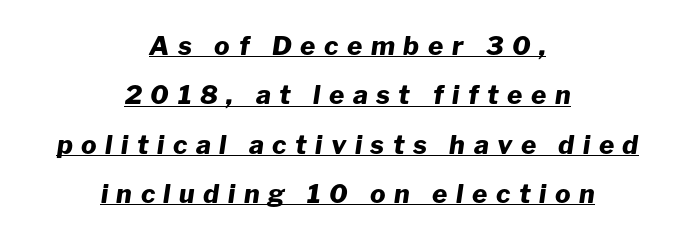
{"italic": "yes", "lean": "right", "slant_degrees": 8, "bold": "yes", "underline": "yes", "align": "center", "line_spacing": "loose", "line_spacing_ratio": 1.9, "letter_spacing": "wide", "letter_spacing_em": 0.33, "glyph_px": 26}
